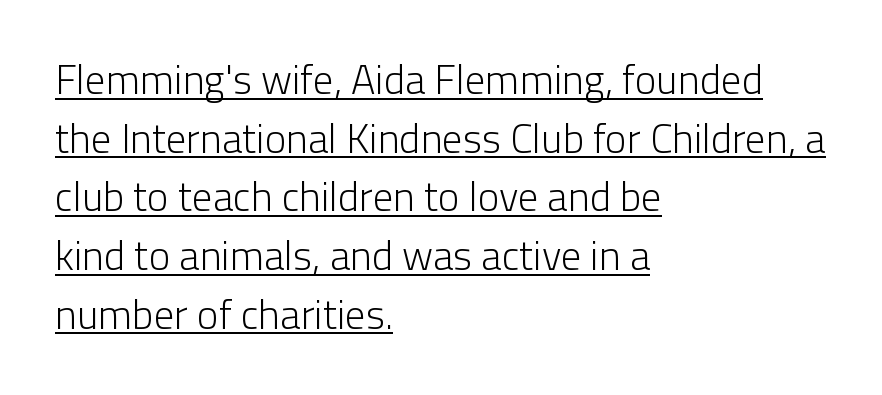
Unlike italic type, these characters show no tilt at all. Think of a printed novel: that variable character pitch is what you see here. In terms of letterspacing, this is plain default setting. Horizontal alignment here is leftward, the default for most running prose.
